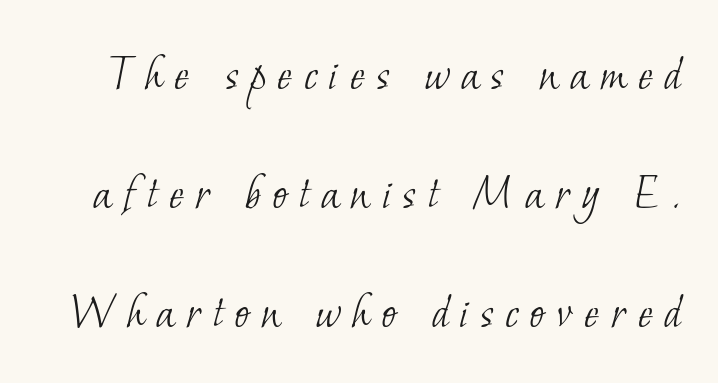
{"serif": "yes", "bold": "no", "weight": "light", "width": "normal", "stroke_contrast": "low", "x_height": "small", "monospaced": "no", "underline": "no", "line_spacing": "loose", "line_spacing_ratio": 2.33, "letter_spacing": "wide", "letter_spacing_em": 0.22, "glyph_px": 51}
